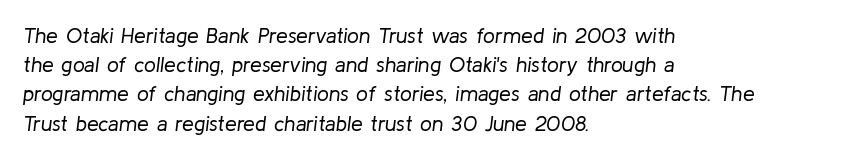
Unmarked baselines from the first word to the last. Vertical stems look standard width or narrower in stroke. Horizontally, the lines are justified to the leading edge only. Tracking here is standard; glyphs follow each other at the usual distance. Compared with ordinary roman type, these characters are visibly tilted.
